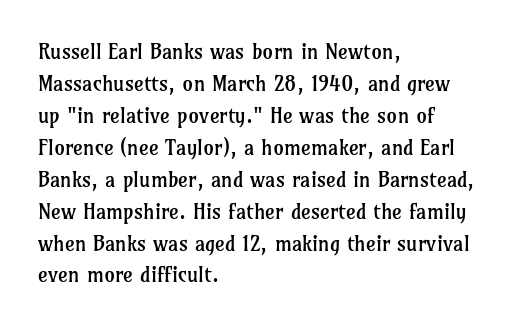
The image shows 21 px text type, upright; set left-aligned, normal line spacing (1.52x), normal letter spacing, not underlined.
